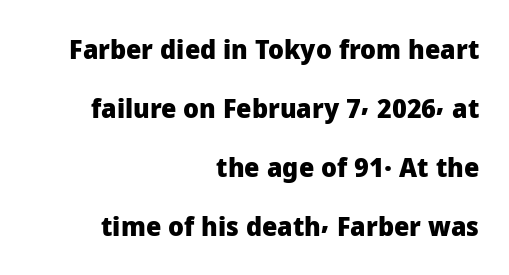
The image shows 27 px bold type, upright; set right-aligned, loose line spacing (2.19x), normal letter spacing, not underlined.
